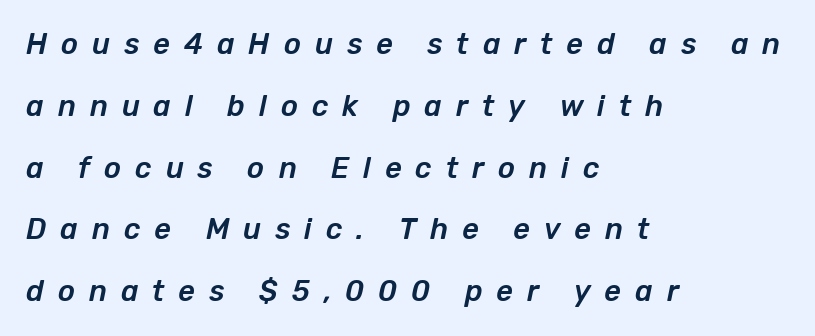
Q: Is the text italic (slanted)? A: Yes, it leans right by about 12 degrees.
Q: Is the text underlined? A: No.
Q: How is the paragraph aligned? A: Left-aligned.
Q: Is the spacing between letters normal or unusually wide? A: Unusually wide.
Q: Is the spacing between lines tight, normal or loose? A: Loose.
Q: Width (condensed, normal, or wide)? A: Normal.
Q: Stroke contrast? A: Low.
Q: x-height? A: Medium.
Q: Monospaced? A: No.
